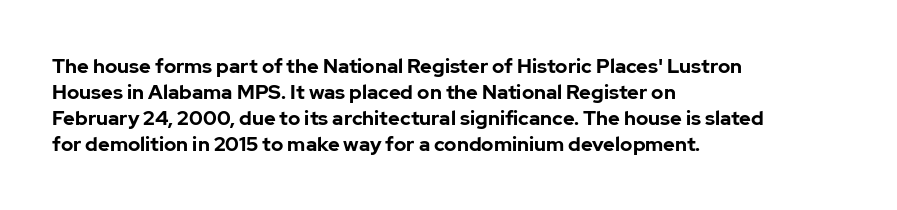
Q: Is the text bold? A: Yes.
Q: Is the text italic (slanted)? A: No, it is upright.
Q: Is the text underlined? A: No.
Q: How is the paragraph aligned? A: Left-aligned.
Q: Is the spacing between letters normal or unusually wide? A: Normal.
Q: Is the spacing between lines tight, normal or loose? A: Normal.
